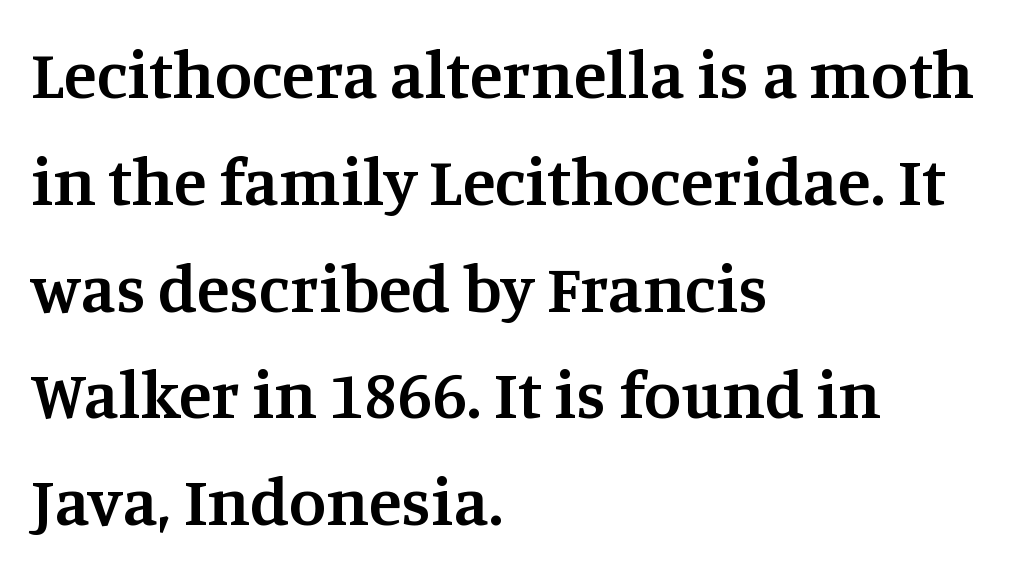
Q: Is the text bold? A: Semi-bold.
Q: Is the text italic (slanted)? A: No, it is upright.
Q: Is the typeface a serif or a sans-serif typeface? A: Serif.
Q: Is the text underlined? A: No.
Q: How is the paragraph aligned? A: Left-aligned.
Q: Is the spacing between letters normal or unusually wide? A: Normal.
Q: Is the spacing between lines tight, normal or loose? A: Normal.
Q: Width (condensed, normal, or wide)? A: Normal.
Q: Stroke contrast? A: Medium.
Q: x-height? A: Large.
Q: Monospaced? A: No.
